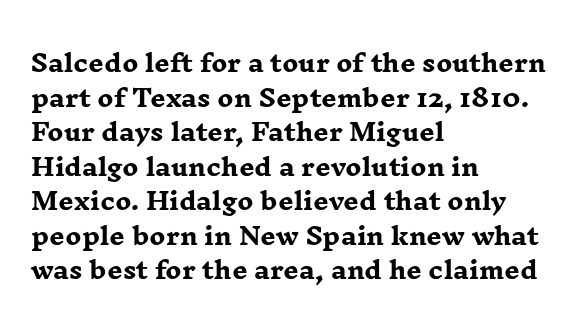
The image shows 24 px bold type, upright; set left-aligned, normal line spacing (1.44x), normal letter spacing, not underlined.
